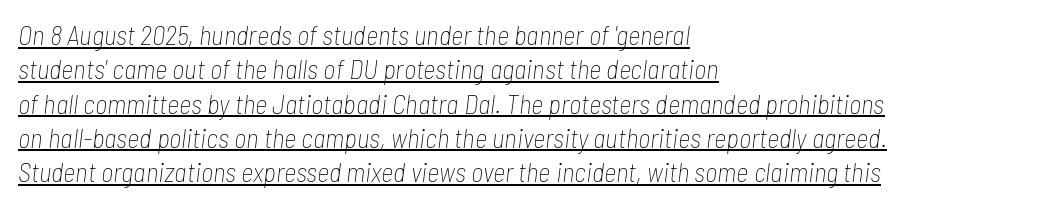
Q: Is the text bold? A: No.
Q: Is the text italic (slanted)? A: Yes, it leans right by about 7 degrees.
Q: Is the text underlined? A: Yes.
Q: How is the paragraph aligned? A: Left-aligned.
Q: Is the spacing between letters normal or unusually wide? A: Normal.
Q: Is the spacing between lines tight, normal or loose? A: Normal.
